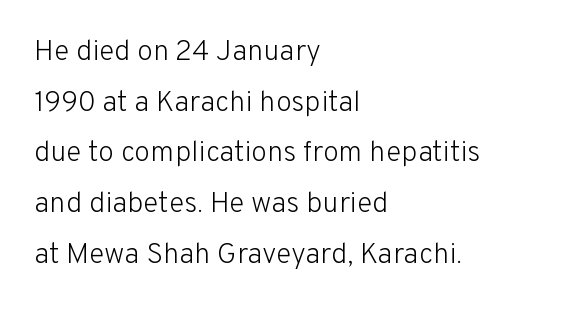
{"serif": "no", "italic": "no", "bold": "no", "weight": "light", "width": "normal", "stroke_contrast": "low", "x_height": "medium", "monospaced": "no", "underline": "no", "align": "left", "line_spacing_ratio": 1.75, "letter_spacing": "normal", "letter_spacing_em": 0.0, "glyph_px": 29}
